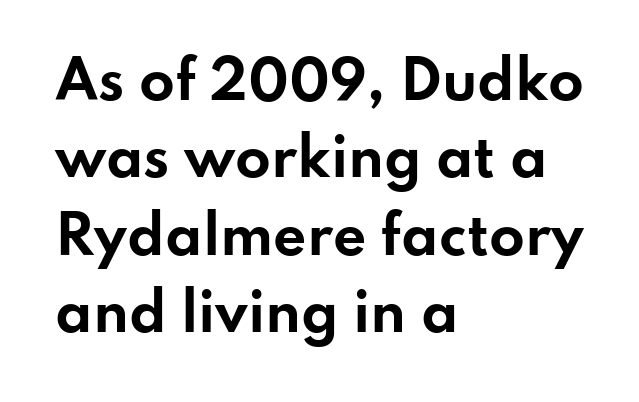
Tracking value appears to be zero — textbook default spacing. Line starts are locked; line ends wander. Students, observe: this is what conventionally led text looks like. Glance below the letters and you will spot only blank space. In terms of letterform style, serifs are entirely absent. Italic: no, the glyphs are upright roman.
